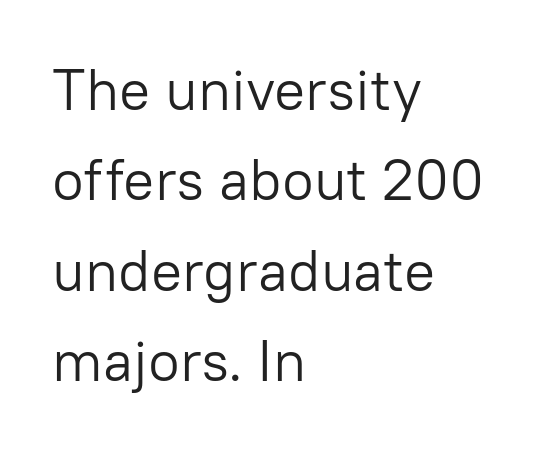
Q: Is the text bold? A: No.
Q: Is the text italic (slanted)? A: No, it is upright.
Q: Is the typeface a serif or a sans-serif typeface? A: Sans-serif.
Q: Is the text underlined? A: No.
Q: How is the paragraph aligned? A: Left-aligned.
Q: Is the spacing between letters normal or unusually wide? A: Normal.
Q: Is the spacing between lines tight, normal or loose? A: Normal.
Q: Width (condensed, normal, or wide)? A: Normal.
Q: Stroke contrast? A: Low.
Q: x-height? A: Medium.
Q: Monospaced? A: No.
